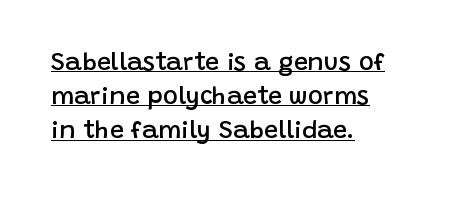
{"italic": "no", "bold": "semi", "underline": "yes", "align": "left", "line_spacing": "normal", "line_spacing_ratio": 1.37, "letter_spacing": "normal", "letter_spacing_em": 0.0, "glyph_px": 25}
